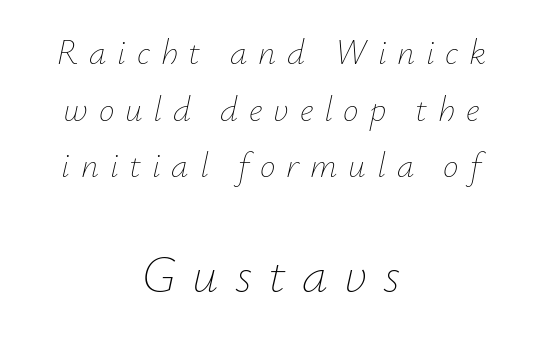
Each letter keeps its own natural width here, so spacing adapts to shape. Clear beneath every line of the passage. Here the second block reads like a headline and the first like body copy. Line starts and ends both wander, symmetrically.
